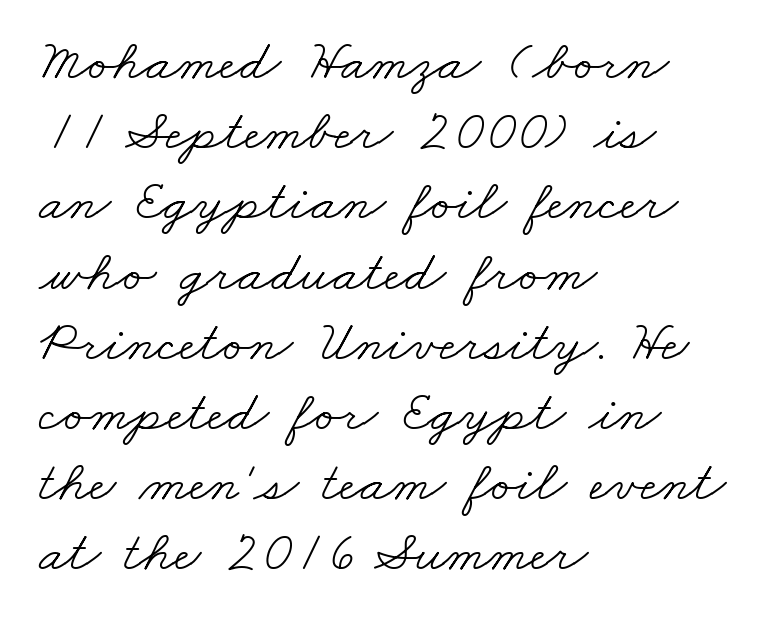
Q: Is the text bold? A: No.
Q: Is the typeface a serif or a sans-serif typeface? A: Serif.
Q: Is the text underlined? A: No.
Q: How is the paragraph aligned? A: Left-aligned.
Q: Is the spacing between letters normal or unusually wide? A: Normal.
Q: Width (condensed, normal, or wide)? A: Wide.
Q: Stroke contrast? A: Low.
Q: x-height? A: Small.
Q: Monospaced? A: No.
